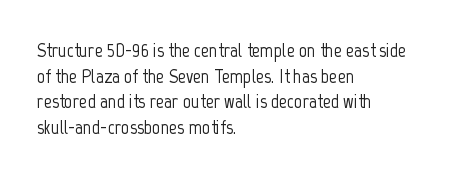
Q: Is the text italic (slanted)? A: No, it is upright.
Q: Is the text underlined? A: No.
Q: How is the paragraph aligned? A: Left-aligned.
Q: Is the spacing between letters normal or unusually wide? A: Normal.
Q: Is the spacing between lines tight, normal or loose? A: Normal.
